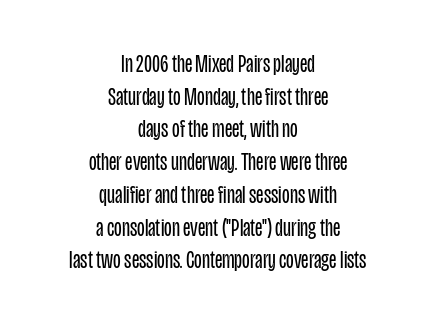
The string is rendered with underlining switched off. No italicization has been applied; the sample stays upright. Evenly set lines give the paragraph a standard silhouette. Heft: none added — not bold. Caption: multi-line text, centered on the measure. What stands out about the letter spacing? Nothing — it is the standard amount.
